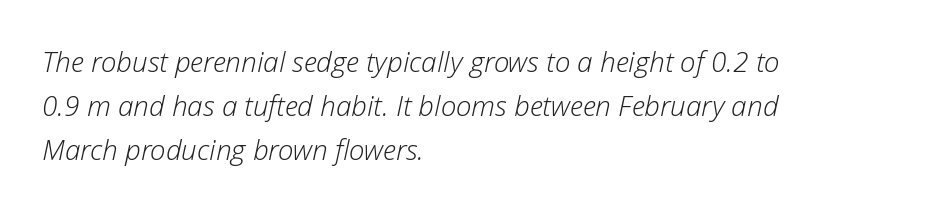
Q: Is the text bold? A: No.
Q: Is the text italic (slanted)? A: Yes, it leans right by about 12 degrees.
Q: Is the text underlined? A: No.
Q: How is the paragraph aligned? A: Left-aligned.
Q: Is the spacing between letters normal or unusually wide? A: Normal.
Q: Is the spacing between lines tight, normal or loose? A: Normal.
Q: Width (condensed, normal, or wide)? A: Normal.
Q: Stroke contrast? A: Low.
Q: x-height? A: Medium.
Q: Monospaced? A: No.
